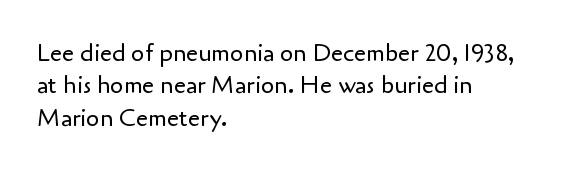
The typesetter chose a ragged-right arrangement here. In terms of letterspacing, this is plain default setting. Descenders hang freely into open space. A typesetter would call this leading conventional body-copy spacing. Stems and bowls with no extra thickness — not bold.
